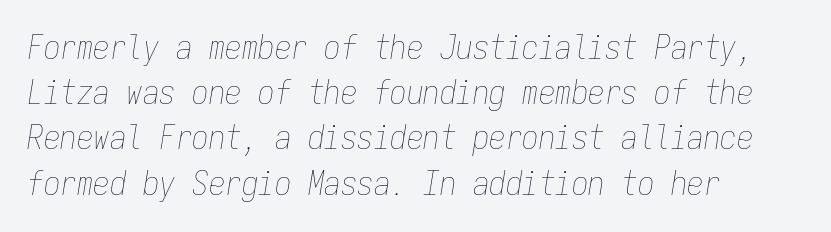
Does the leading feel generous? No, just average. Compared with typical body copy, the letter spacing here is the same. A typesetter would call this monospace, since all characters share one set width. Quick note: underline off.
